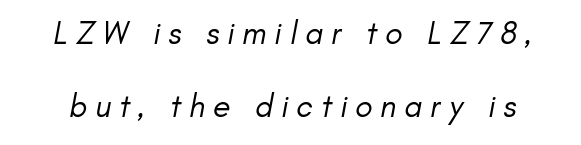
The image shows 32 px regular-weight sans-serif type; set loose line spacing (2.28x), unusually wide letter spacing (+0.25 em), not underlined; low stroke contrast and a small x-height.
